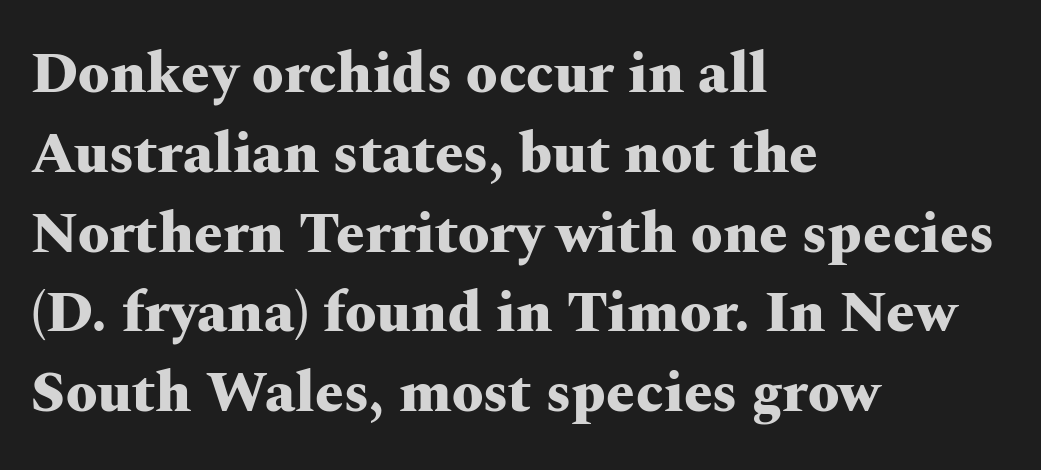
Q: Is the text bold? A: Yes.
Q: Is the text italic (slanted)? A: No, it is upright.
Q: Is the typeface a serif or a sans-serif typeface? A: Serif.
Q: Is the text underlined? A: No.
Q: How is the paragraph aligned? A: Left-aligned.
Q: Is the spacing between letters normal or unusually wide? A: Normal.
Q: Is the spacing between lines tight, normal or loose? A: Normal.
Q: Width (condensed, normal, or wide)? A: Wide.
Q: Stroke contrast? A: Medium.
Q: x-height? A: Medium.
Q: Monospaced? A: No.
